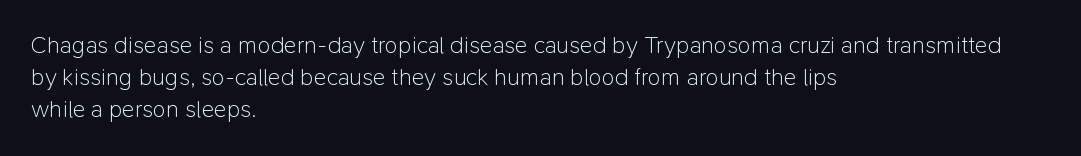
{"italic": "no", "bold": "no", "underline": "no", "align": "left", "line_spacing": "normal", "line_spacing_ratio": 1.34, "letter_spacing": "normal", "letter_spacing_em": 0.0, "glyph_px": 24}
